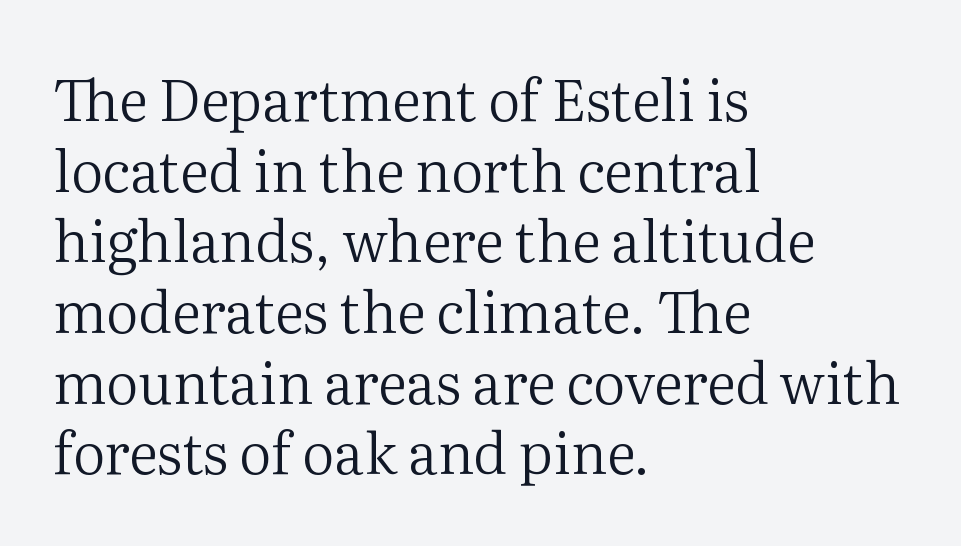
{"serif": "yes", "italic": "no", "bold": "no", "weight": "regular", "width": "normal", "stroke_contrast": "medium", "x_height": "medium", "monospaced": "no", "underline": "no", "align": "left", "line_spacing_ratio": 1.24, "letter_spacing": "normal", "letter_spacing_em": 0.0, "glyph_px": 57}
